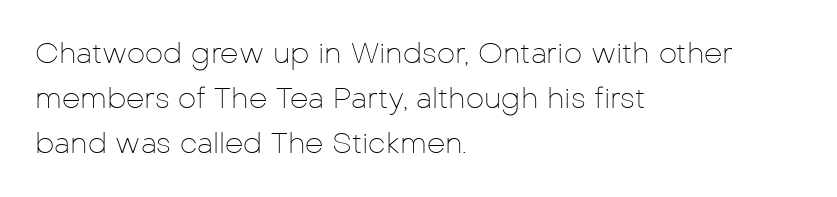
{"serif": "no", "italic": "no", "bold": "no", "weight": "thin", "width": "normal", "stroke_contrast": "low", "x_height": "medium", "monospaced": "no", "underline": "no", "align": "left", "line_spacing": "normal", "line_spacing_ratio": 1.56, "letter_spacing": "normal", "letter_spacing_em": 0.0, "glyph_px": 29}
